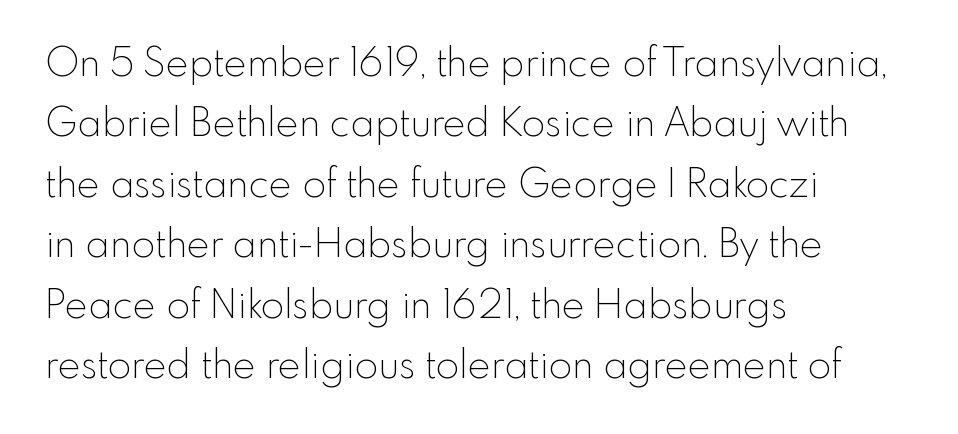
{"serif": "no", "italic": "no", "bold": "no", "weight": "thin", "width": "normal", "x_height": "small", "monospaced": "no", "underline": "no", "align": "left", "line_spacing": "normal", "line_spacing_ratio": 1.55, "letter_spacing": "normal", "letter_spacing_em": 0.0, "glyph_px": 39}
